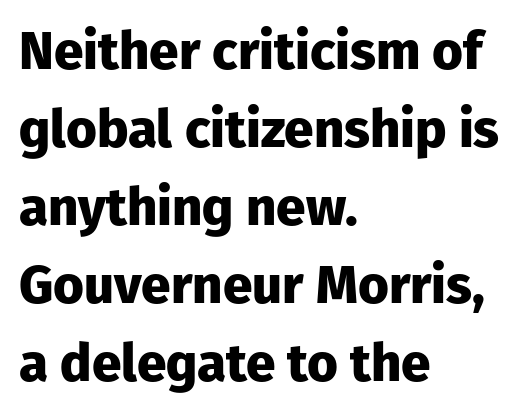
Q: Is the text bold? A: Yes.
Q: Is the text italic (slanted)? A: No, it is upright.
Q: Is the typeface a serif or a sans-serif typeface? A: Sans-serif.
Q: Is the text underlined? A: No.
Q: How is the paragraph aligned? A: Left-aligned.
Q: Is the spacing between letters normal or unusually wide? A: Normal.
Q: Is the spacing between lines tight, normal or loose? A: Normal.
Q: Width (condensed, normal, or wide)? A: Normal.
Q: Stroke contrast? A: Low.
Q: x-height? A: Medium.
Q: Monospaced? A: No.
